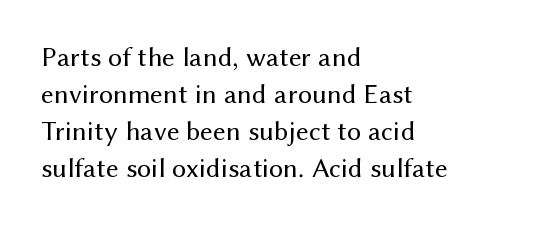
The image shows 28 px regular-weight sans-serif type, upright; set left-aligned, normal line spacing (1.32x), normal letter spacing, not underlined; medium stroke contrast and a medium x-height.
